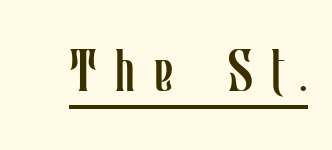
{"italic": "no", "bold": "no", "weight": "regular", "width": "condensed", "stroke_contrast": "low", "x_height": "medium", "monospaced": "no", "underline": "yes", "letter_spacing": "wide", "letter_spacing_em": 0.32, "glyph_px": 60}
